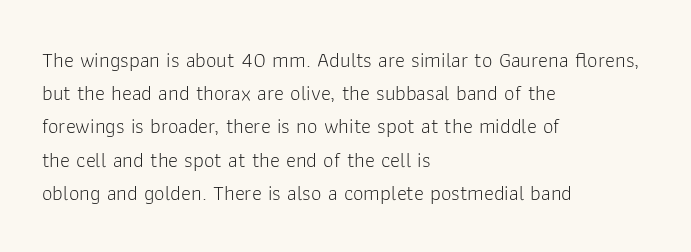
{"italic": "no", "bold": "no", "underline": "no", "align": "left", "line_spacing": "normal", "line_spacing_ratio": 1.58, "letter_spacing": "normal", "letter_spacing_em": 0.0, "glyph_px": 21}
